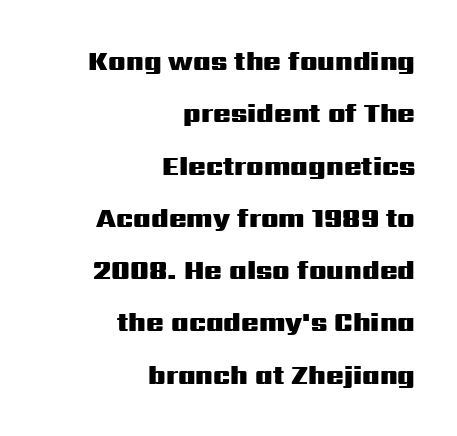
The passage is arranged like a letterhead date or caption credit — flush right. Bold? Absolutely — the strokes are thick and heavy. Clear beneath every line of the passage. Glyph-to-glyph distance matches everyday printed text. What's the leading like? Stretched, with rows far apart. Does the lettering tilt? It doesn't — this is upright.
